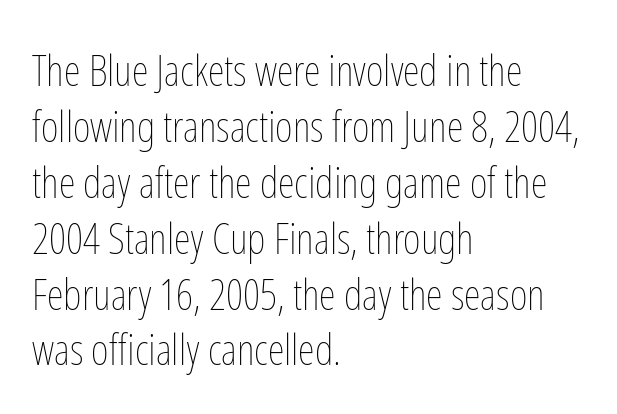
{"italic": "no", "bold": "no", "weight": "thin", "width": "condensed", "stroke_contrast": "low", "x_height": "medium", "monospaced": "no", "underline": "no", "align": "left", "line_spacing": "normal", "line_spacing_ratio": 1.3, "letter_spacing": "normal", "letter_spacing_em": 0.0, "glyph_px": 43}
